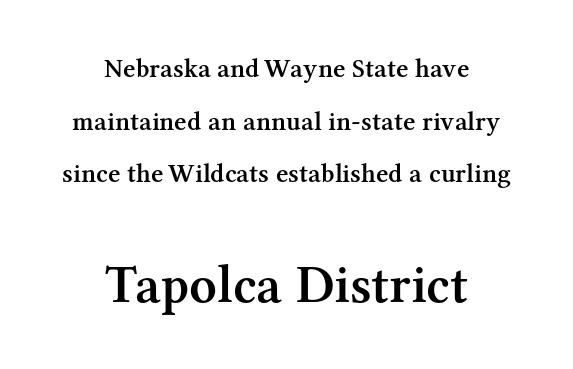
I'd call this a serif setting — the letters wear small feet. Rule under the text: the space is simply empty. Vertically, the passage feels expansive, rows floating well apart. Look at the tracking — it's just the regular setting, nothing added. The setting favours the middle, as headings and verse often do.
